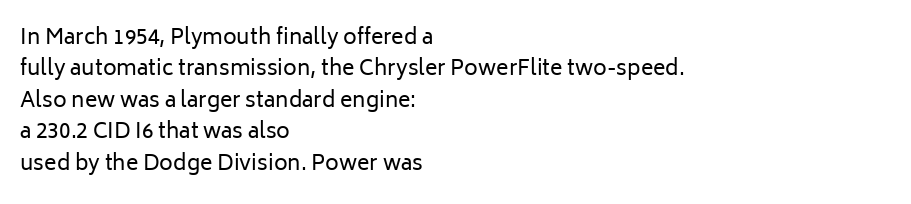
{"italic": "no", "bold": "no", "underline": "no", "align": "left", "line_spacing": "normal", "line_spacing_ratio": 1.5, "letter_spacing": "normal", "letter_spacing_em": 0.0, "glyph_px": 21}
